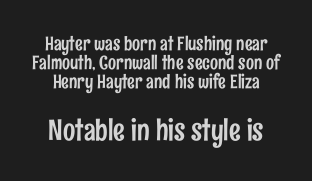
Q: Is the text italic (slanted)? A: No, it is upright.
Q: Is the typeface a serif or a sans-serif typeface? A: Sans-serif.
Q: Is the text underlined? A: No.
Q: Is the spacing between letters normal or unusually wide? A: Normal.
Q: Is the spacing between lines tight, normal or loose? A: Tight.
Q: Which block of text is set in a larger size, the first (top) or the second (bottom)? A: The second (bottom) one.
Q: Width (condensed, normal, or wide)? A: Condensed.
Q: Stroke contrast? A: Low.
Q: x-height? A: Medium.
Q: Monospaced? A: No.
